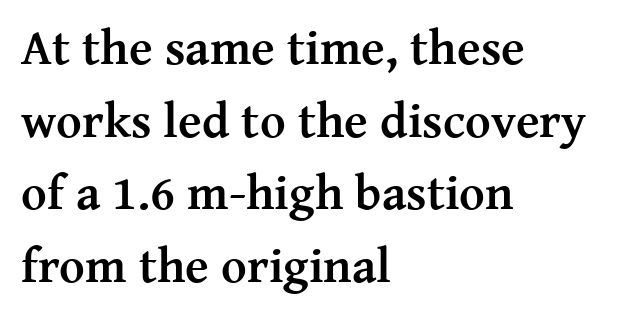
{"serif": "yes", "italic": "no", "bold": "yes", "weight": "semibold", "width": "normal", "stroke_contrast": "medium", "x_height": "medium", "monospaced": "no", "underline": "no", "align": "left", "line_spacing": "normal", "line_spacing_ratio": 1.48, "letter_spacing": "normal", "letter_spacing_em": 0.0, "glyph_px": 49}
